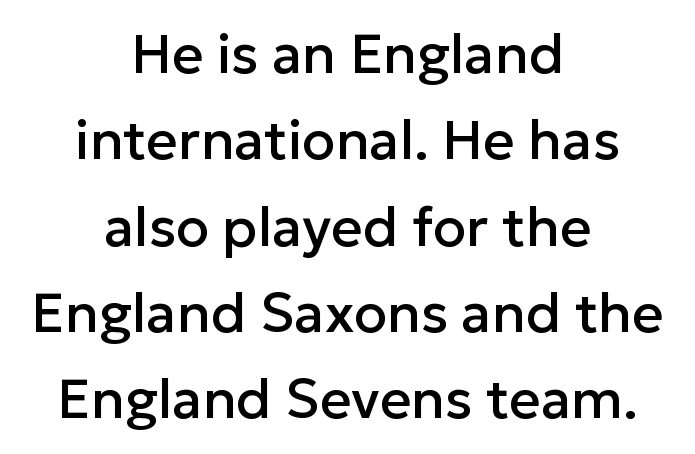
The image shows 55 px sans-serif type, upright; set centered, normal line spacing (1.57x), normal letter spacing, not underlined; low stroke contrast and a medium x-height.
